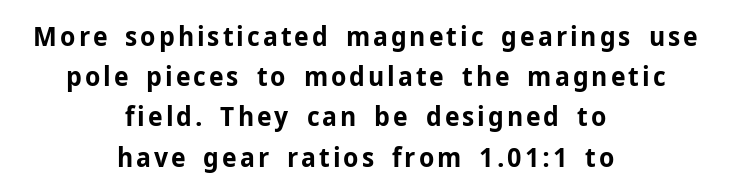
{"italic": "no", "bold": "yes", "underline": "no", "align": "center", "line_spacing": "normal", "line_spacing_ratio": 1.49, "glyph_px": 27}
